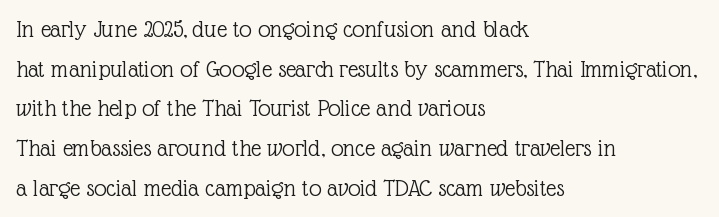
The image shows 25 px text type, upright; set left-aligned, normal line spacing (1.59x), normal letter spacing, not underlined.
